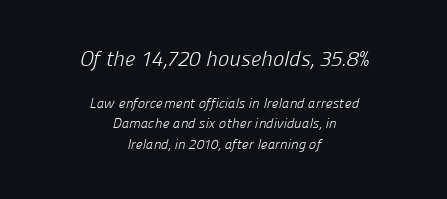
Words appear dense and cohesive because spacing is normal. Compare the two chunks: the upper has the greater cap height. How would I describe the line gaps? Plain and ordinary. The weight tops out at a normal text grade.
